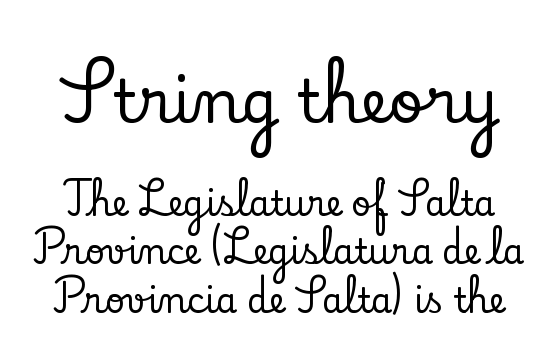
The image shows 60 px serif type, upright; set normal line spacing (1.42x), normal letter spacing, not underlined; the first (top) block is 1.76x larger; low stroke contrast and a small x-height.
